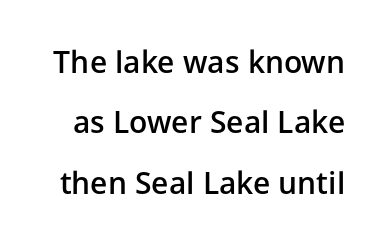
This rendering employs a face without finishing strokes, i.e., a sans-serif. This sample has the flowing, uneven cadence of proportional lettering. The baseline area is clear. Summary of vertical rhythm: relaxed, with wide interline spacing.
